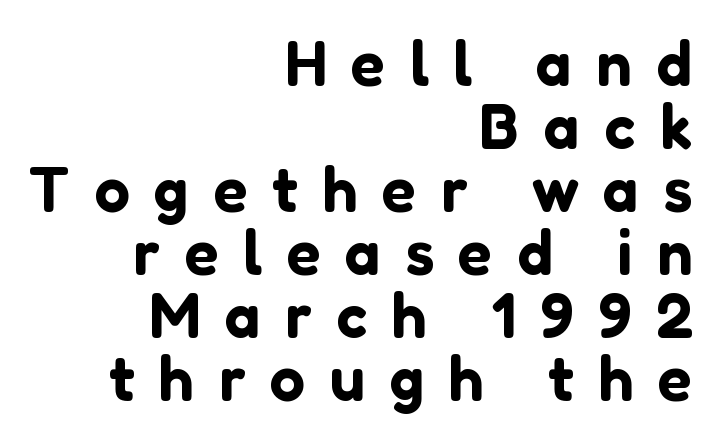
The horizontal fit of the characters is loose and conspicuously gappy. Ascenders rise straight up at ninety degrees. Quick note: underline off. Vertically, the passage feels compressed, each row crowding the next. The rendering uses natural spacing where letterforms have individual widths. Font category for this specimen: sans-serif.
